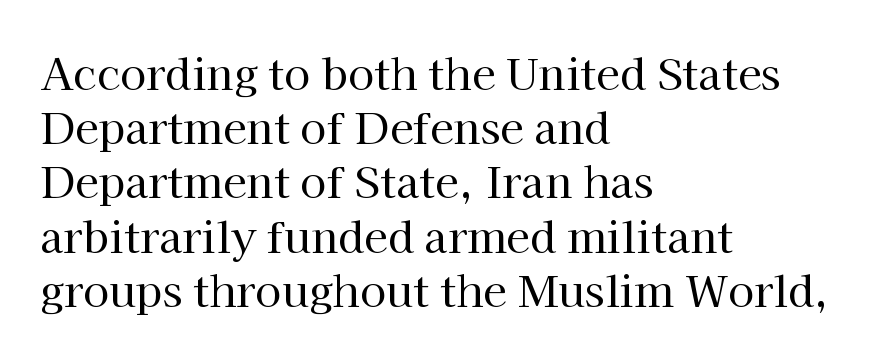
{"serif": "yes", "italic": "no", "bold": "no", "weight": "regular", "width": "normal", "stroke_contrast": "high", "x_height": "medium", "monospaced": "no", "underline": "no", "align": "left", "line_spacing": "normal", "line_spacing_ratio": 1.26, "letter_spacing": "normal", "letter_spacing_em": 0.0, "glyph_px": 43}
